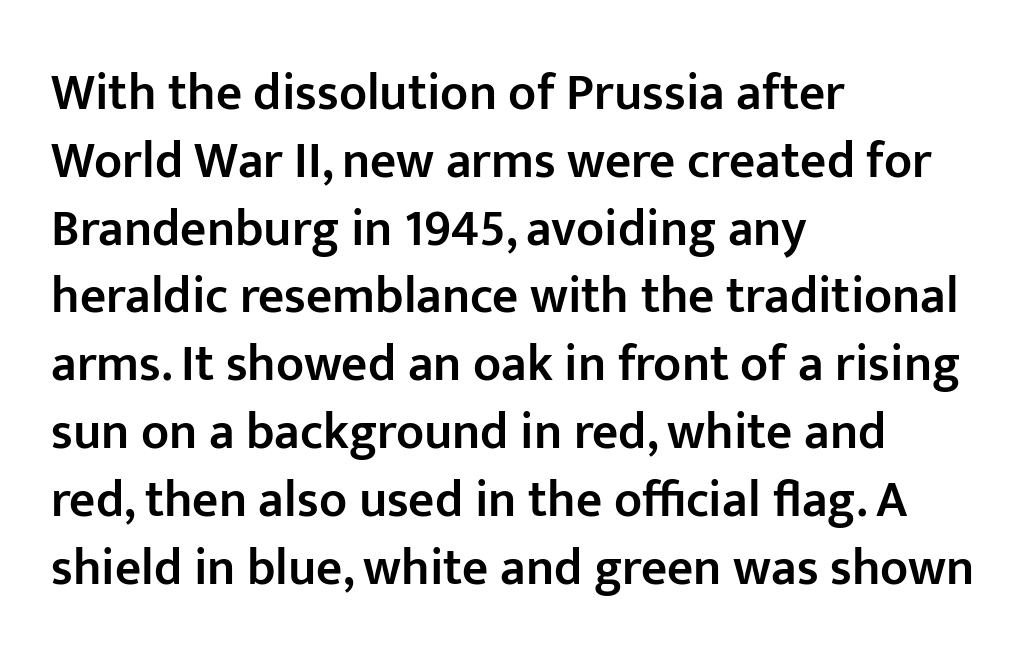
Q: Is the text bold? A: Semi-bold.
Q: Is the text italic (slanted)? A: No, it is upright.
Q: Is the typeface a serif or a sans-serif typeface? A: Sans-serif.
Q: Is the text underlined? A: No.
Q: How is the paragraph aligned? A: Left-aligned.
Q: Is the spacing between letters normal or unusually wide? A: Normal.
Q: Is the spacing between lines tight, normal or loose? A: Normal.
Q: Width (condensed, normal, or wide)? A: Normal.
Q: Stroke contrast? A: Low.
Q: x-height? A: Medium.
Q: Monospaced? A: No.
